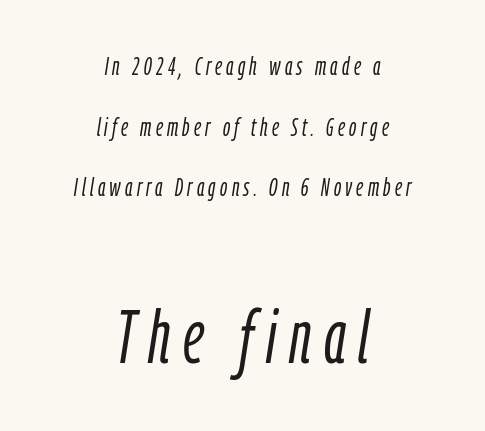
The image shows 74 px light, condensed type, italic (leaning right); set centered, loose line spacing (2.43x), not underlined; the second (bottom) block is 2.96x larger; low stroke contrast and a medium x-height.
